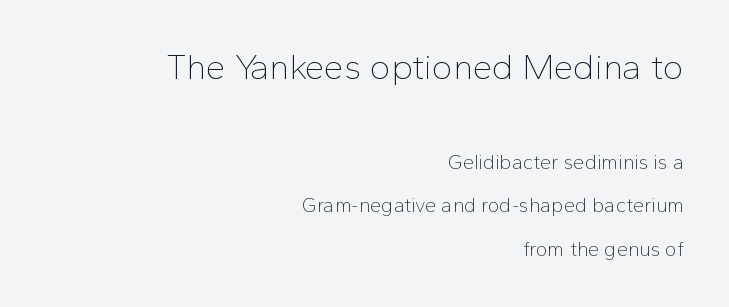
The lines are spread far apart with generous leading. Underline: absent. Notice how the passage keeps a crisp vertical edge on the right only. Unlike italic type, these characters show no tilt at all.
